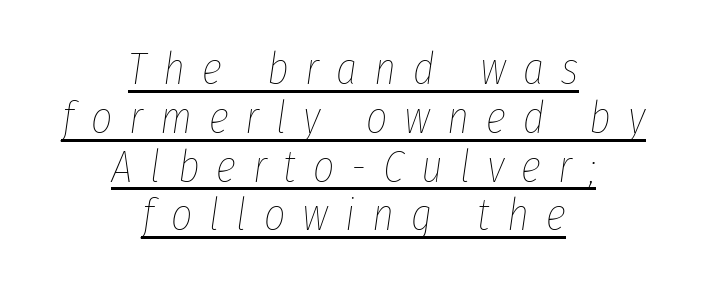
The lettering is marked with a stroke running underneath it. The face used here is rendered with a markedly widened letterfit. Here the designer chose a conventional face with non-uniform glyph widths. Line spacing here is tight. Stems and bowls with no extra thickness — not bold.
